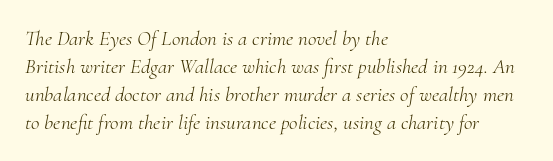
{"italic": "yes", "lean": "right", "slant_degrees": 10, "bold": "no", "underline": "no", "align": "left", "line_spacing": "normal", "line_spacing_ratio": 1.33, "letter_spacing": "normal", "letter_spacing_em": 0.0, "glyph_px": 21}
